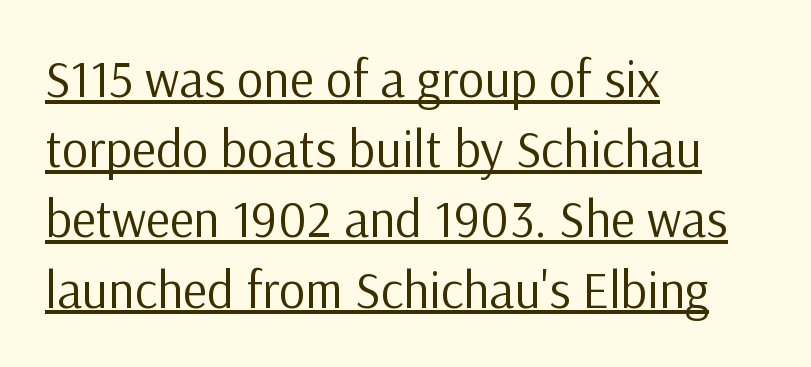
Q: Is the text bold? A: No.
Q: Is the text italic (slanted)? A: No, it is upright.
Q: Is the typeface a serif or a sans-serif typeface? A: Sans-serif.
Q: Is the text underlined? A: Yes.
Q: How is the paragraph aligned? A: Left-aligned.
Q: Is the spacing between letters normal or unusually wide? A: Normal.
Q: Is the spacing between lines tight, normal or loose? A: Normal.
Q: Width (condensed, normal, or wide)? A: Normal.
Q: Stroke contrast? A: Low.
Q: x-height? A: Medium.
Q: Monospaced? A: No.
